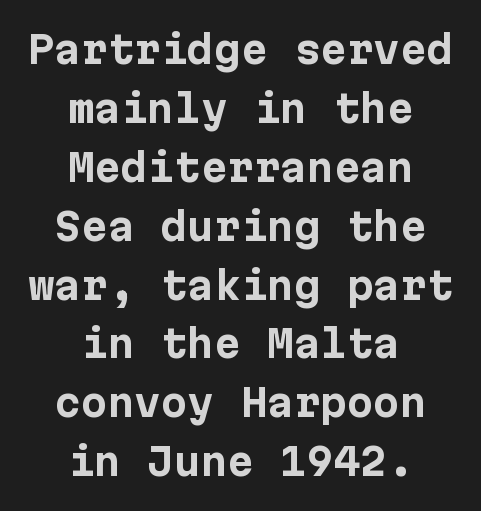
{"serif": "no", "italic": "no", "bold": "yes", "weight": "bold", "width": "normal", "stroke_contrast": "low", "x_height": "medium", "underline": "no", "align": "center", "line_spacing": "normal", "line_spacing_ratio": 1.55, "letter_spacing": "normal", "letter_spacing_em": 0.0, "glyph_px": 38}
